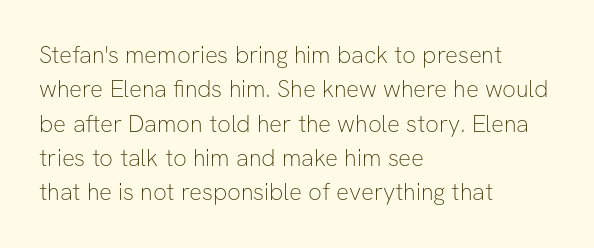
The image shows 24 px text type, upright; set left-aligned, normal line spacing (1.43x), normal letter spacing, not underlined.
